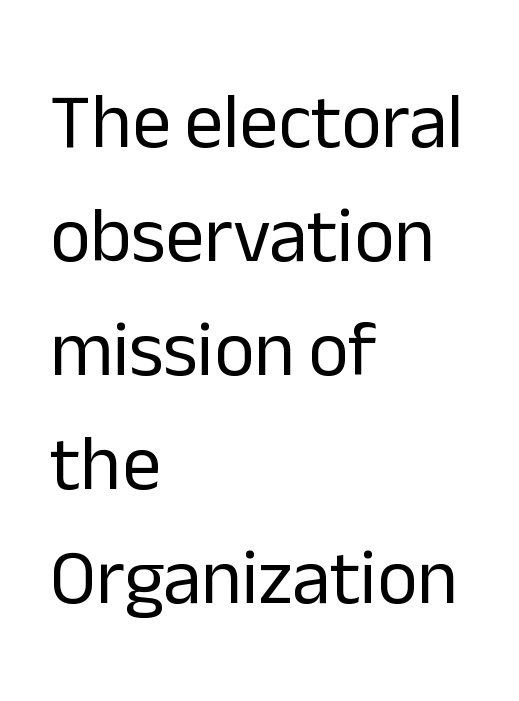
The image shows 77 px regular-weight sans-serif type, upright; set left-aligned, normal line spacing (1.48x), normal letter spacing, not underlined; low stroke contrast and a medium x-height.
